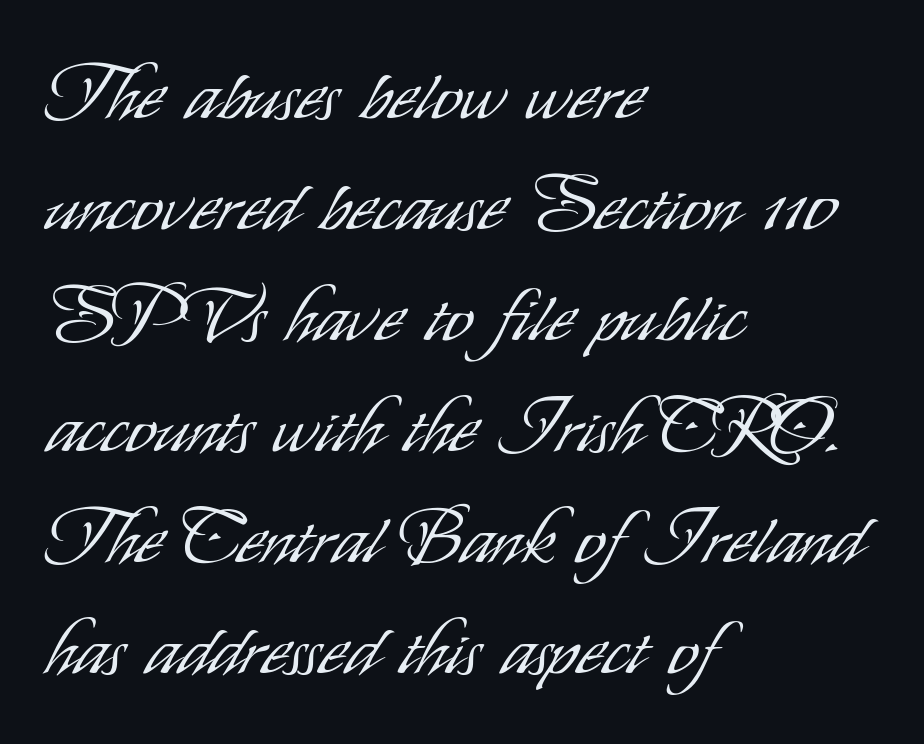
Between one letter and the next there's only the usual sliver of space. Does the type have serifs? No, each stem ends abruptly. Spacing verdict: proportional, widths tailored to each character. Think standard paragraph weight, or any step lighter than that. Any mark beneath the type? The region is blank.
